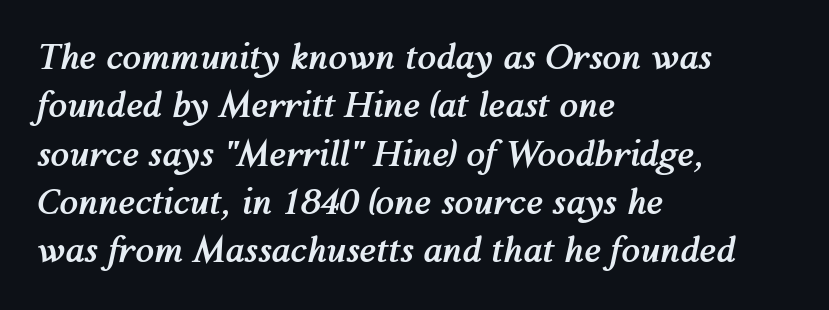
The image shows 34 px semibold type, italic (leaning right); set left-aligned, normal line spacing (1.42x), normal letter spacing, not underlined; medium stroke contrast and a medium x-height.
